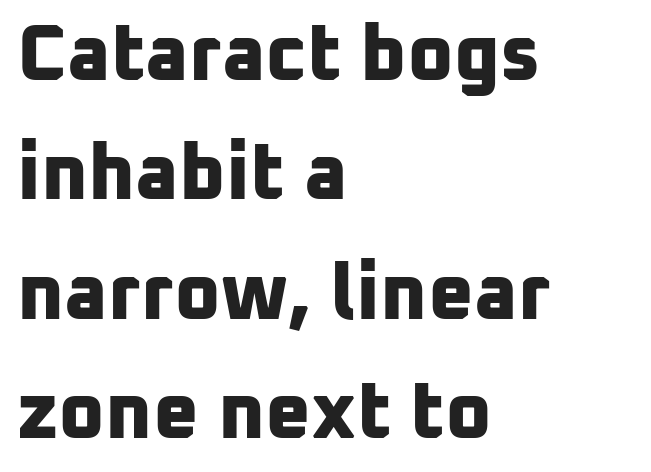
{"serif": "no", "bold": "yes", "weight": "bold", "width": "normal", "stroke_contrast": "low", "x_height": "medium", "monospaced": "no", "underline": "no", "align": "left", "line_spacing": "normal", "line_spacing_ratio": 1.51, "letter_spacing": "normal", "letter_spacing_em": 0.0, "glyph_px": 79}
